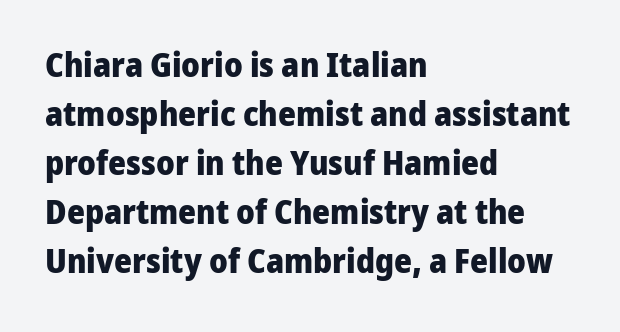
Q: Is the text bold? A: Yes.
Q: Is the text italic (slanted)? A: No, it is upright.
Q: Is the typeface a serif or a sans-serif typeface? A: Sans-serif.
Q: Is the text underlined? A: No.
Q: How is the paragraph aligned? A: Left-aligned.
Q: Is the spacing between letters normal or unusually wide? A: Normal.
Q: Is the spacing between lines tight, normal or loose? A: Normal.
Q: Width (condensed, normal, or wide)? A: Normal.
Q: Stroke contrast? A: Low.
Q: x-height? A: Medium.
Q: Monospaced? A: No.
